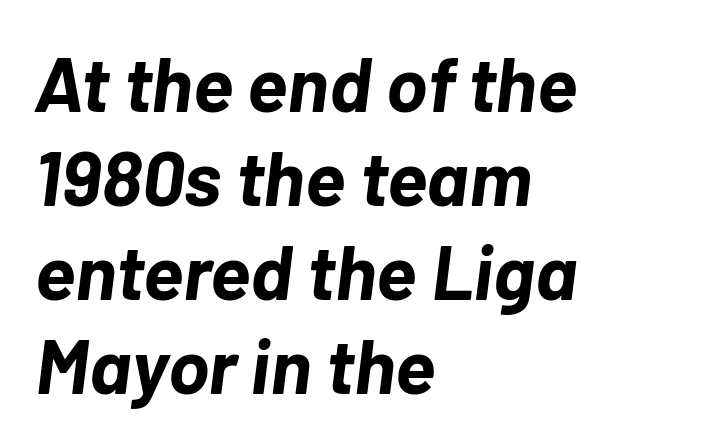
The image shows 77 px bold type, italic (leaning right); set left-aligned, line spacing 1.22x, normal letter spacing, not underlined; low stroke contrast and a medium x-height.
